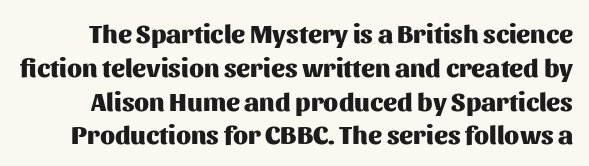
Q: Is the text bold? A: Yes.
Q: Is the text italic (slanted)? A: No, it is upright.
Q: Is the text underlined? A: No.
Q: Is the spacing between letters normal or unusually wide? A: Normal.
Q: Is the spacing between lines tight, normal or loose? A: Normal.
